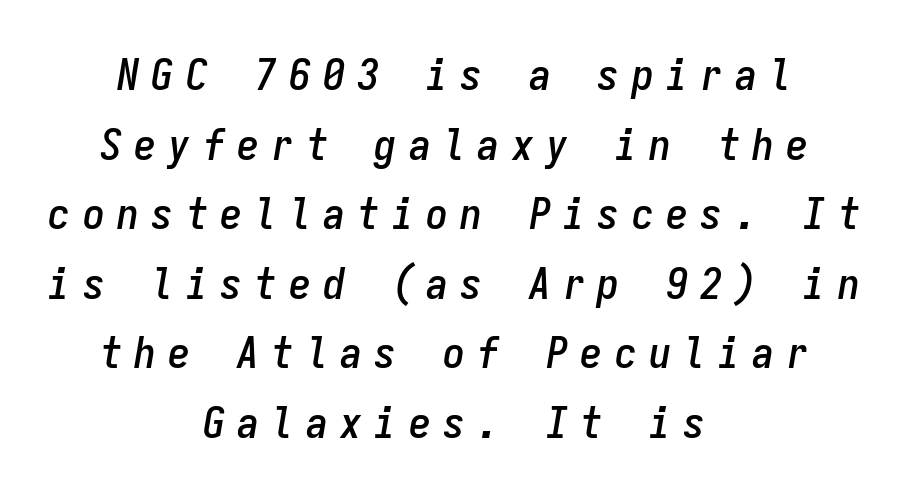
Is the letter spacing exaggerated? Yes — the characters are pushed far apart. Looks like terminal output: every glyph gets an equal slot. The typesetter chose a symmetrical, centered arrangement here. Check under the words: just untouched page. The space between consecutive lines is moderate. When letters slant like this, we call the style italic.
